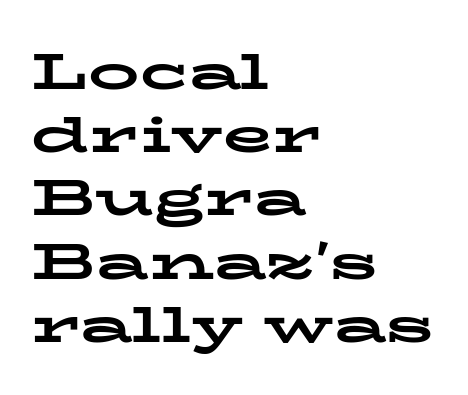
Letters rest on an invisible, unmarked baseline. You can tell it's not italic because the verticals are truly vertical. Compared with typical body copy, the letter spacing here is the same. Where is the straight margin? On the left. A typesetter would label this face a serif. Looks like regular typesetting: each glyph gets only the width it needs.
